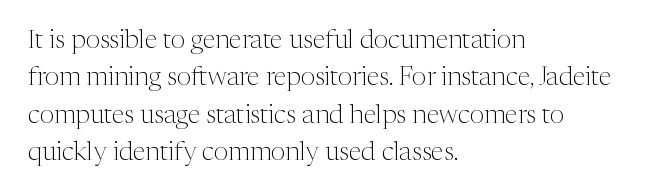
The image shows 26 px text type, upright; set left-aligned, normal line spacing (1.44x), normal letter spacing, not underlined.
